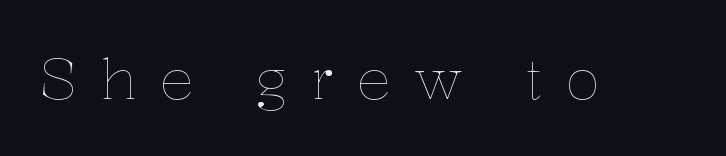
Rule under the text: the space is simply empty. The face used here is proportionally spaced, like ordinary book or web type. These glyphs show unthickened strokes, regular width or finer. The lettering holds an erect, upright posture throughout.
